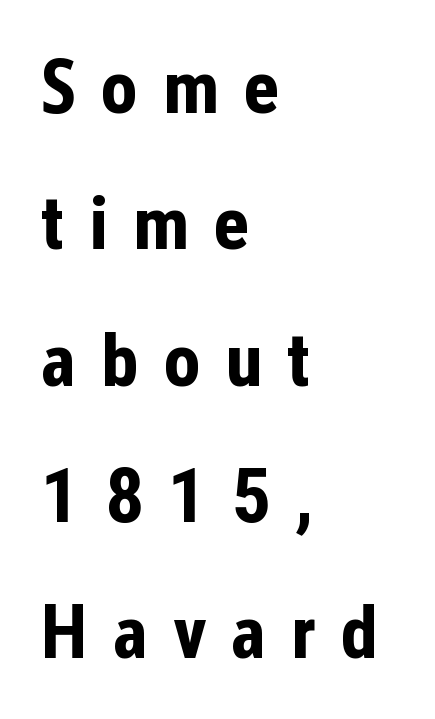
The image shows 77 px bold, condensed sans-serif type, upright; set left-aligned, line spacing 1.77x, unusually wide letter spacing (+0.32 em), not underlined; low stroke contrast and a medium x-height.
